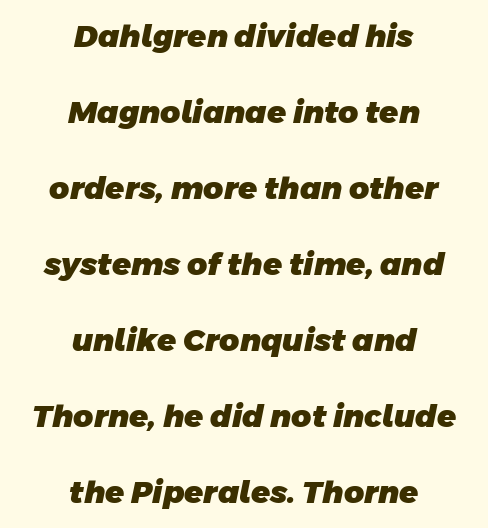
Q: Is the text bold? A: Yes.
Q: Is the typeface a serif or a sans-serif typeface? A: Sans-serif.
Q: Is the text underlined? A: No.
Q: How is the paragraph aligned? A: Centered.
Q: Is the spacing between letters normal or unusually wide? A: Normal.
Q: Is the spacing between lines tight, normal or loose? A: Loose.
Q: Width (condensed, normal, or wide)? A: Normal.
Q: Stroke contrast? A: Low.
Q: x-height? A: Large.
Q: Monospaced? A: No.
